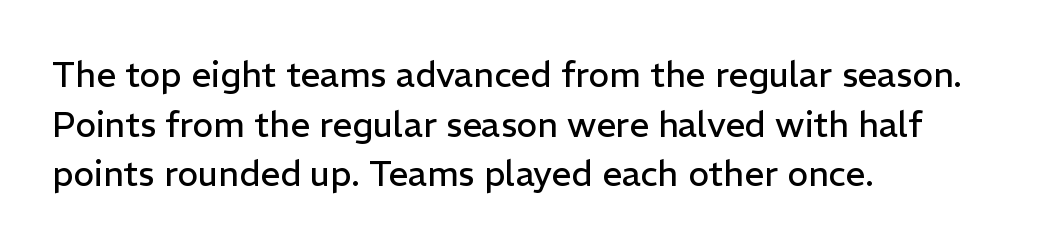
The image shows 35 px regular-weight sans-serif type, upright; set left-aligned, normal line spacing (1.42x), normal letter spacing, not underlined; low stroke contrast and a medium x-height.
